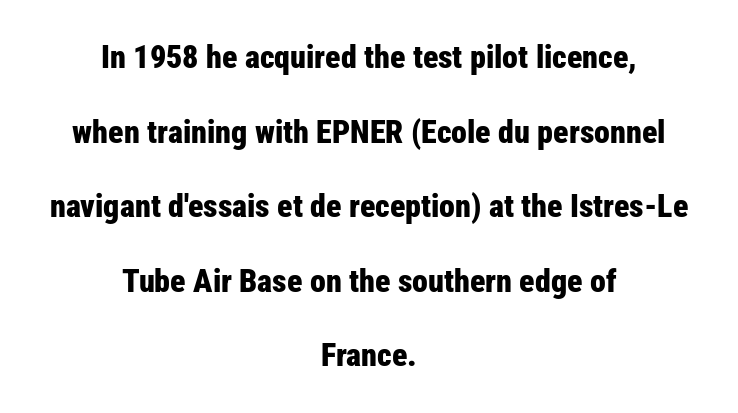
{"serif": "no", "italic": "no", "bold": "yes", "weight": "bold", "width": "condensed", "stroke_contrast": "low", "x_height": "medium", "monospaced": "no", "underline": "no", "align": "center", "line_spacing": "loose", "line_spacing_ratio": 2.33, "letter_spacing": "normal", "letter_spacing_em": 0.0, "glyph_px": 32}
